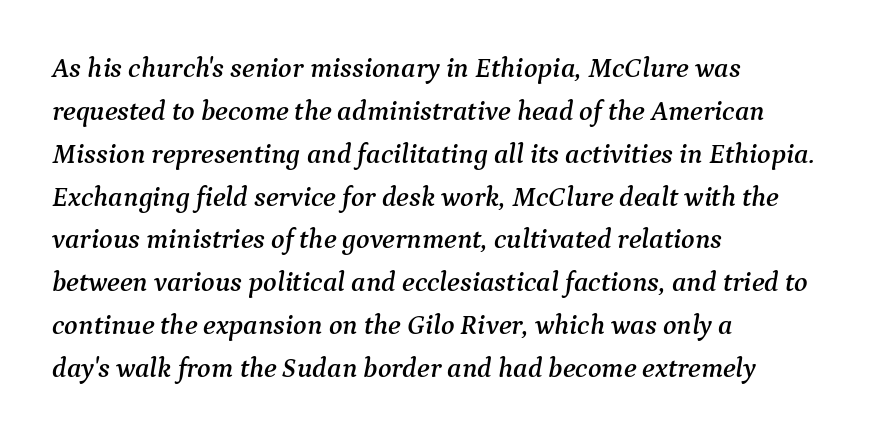
{"serif": "yes", "italic": "yes", "lean": "right", "slant_degrees": 9, "width": "normal", "stroke_contrast": "medium", "x_height": "medium", "monospaced": "no", "underline": "no", "align": "left", "line_spacing": "normal", "line_spacing_ratio": 1.53, "letter_spacing": "normal", "letter_spacing_em": 0.0, "glyph_px": 28}
